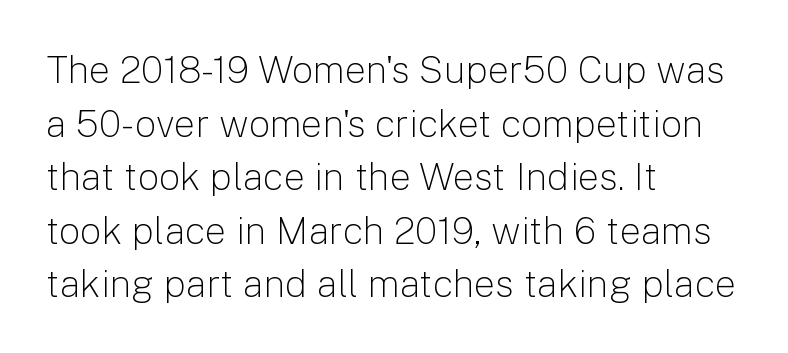
Q: Is the text bold? A: No.
Q: Is the text italic (slanted)? A: No, it is upright.
Q: Is the typeface a serif or a sans-serif typeface? A: Sans-serif.
Q: Is the text underlined? A: No.
Q: How is the paragraph aligned? A: Left-aligned.
Q: Is the spacing between letters normal or unusually wide? A: Normal.
Q: Is the spacing between lines tight, normal or loose? A: Normal.
Q: Width (condensed, normal, or wide)? A: Normal.
Q: Stroke contrast? A: Low.
Q: x-height? A: Medium.
Q: Monospaced? A: No.
